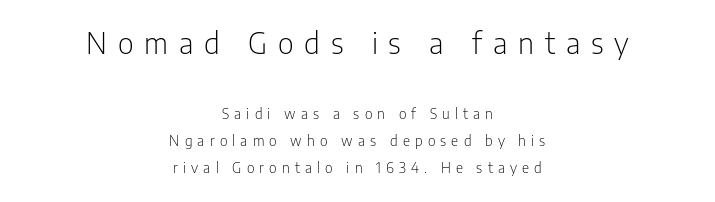
{"serif": "no", "italic": "no", "bold": "no", "weight": "light", "width": "condensed", "stroke_contrast": "low", "x_height": "medium", "monospaced": "no", "underline": "no", "align": "center", "line_spacing": "loose", "line_spacing_ratio": 1.95, "letter_spacing": "wide", "letter_spacing_em": 0.37, "larger_block": "first", "size_ratio": 2.07, "glyph_px": 29}
